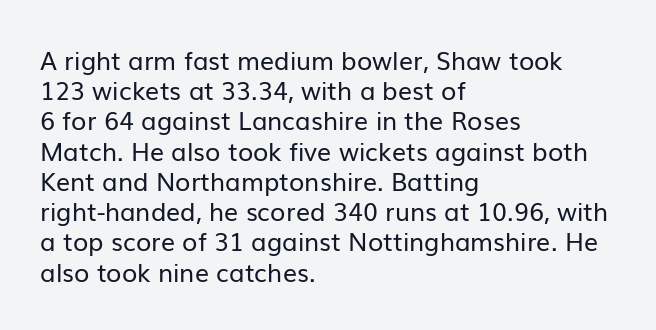
The image shows 25 px text type, upright; set left-aligned, line spacing 1.21x, normal letter spacing, not underlined.
